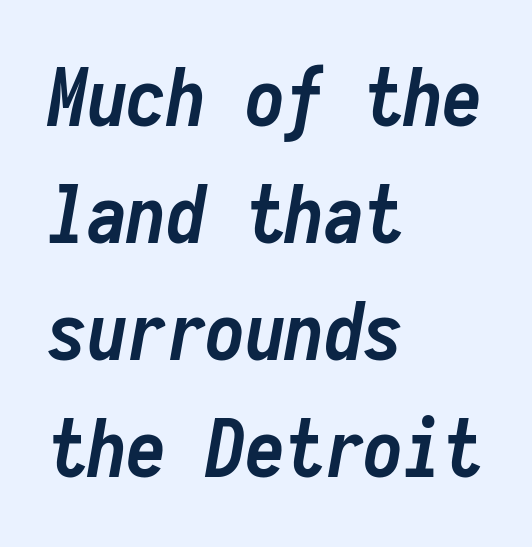
The image shows 79 px semibold, condensed type, italic (leaning right), monospaced; set left-aligned, normal line spacing (1.48x), normal letter spacing, not underlined; low stroke contrast and a medium x-height.
